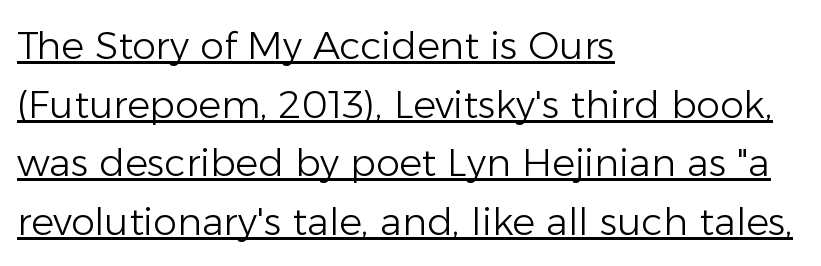
The font's upright variant was chosen for this text. The glyphs in this specimen are sans serif. Is there much room between lines? A standard amount, neither cramped nor airy. This sample is left-justified, so line endings fall wherever the words run out.
